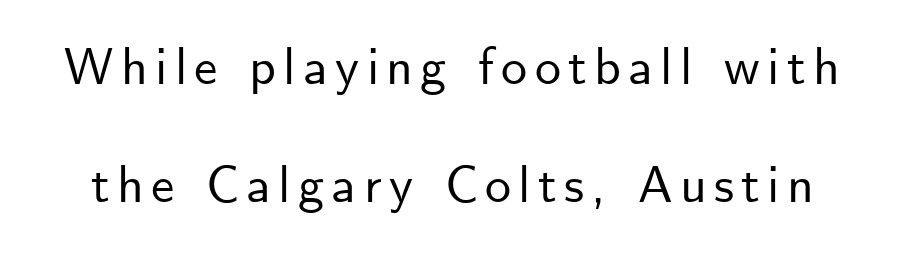
Is there much room between lines? Yes — plenty of vertical air separates them. Only glyphs here, with clear space below each row. Here the designer chose a conventional face with non-uniform glyph widths. Posture: upright roman.
